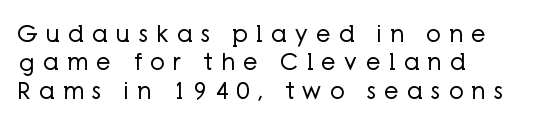
The image shows 23 px text type, upright; set left-aligned, line spacing 1.23x, unusually wide letter spacing (+0.36 em), not underlined.
